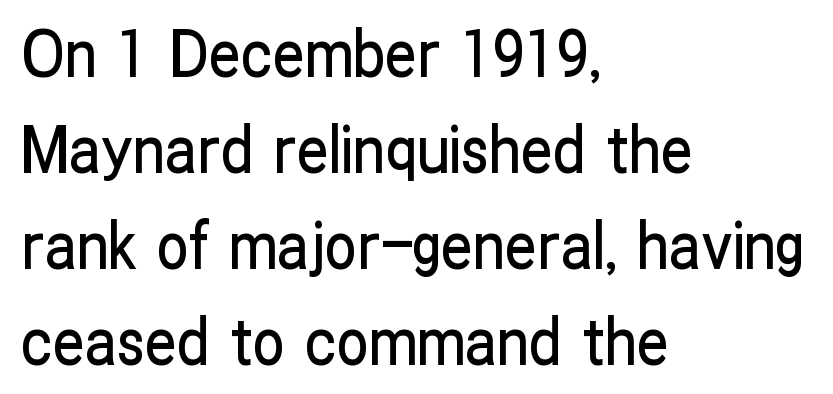
Q: Is the text italic (slanted)? A: No, it is upright.
Q: Is the typeface a serif or a sans-serif typeface? A: Sans-serif.
Q: Is the text underlined? A: No.
Q: How is the paragraph aligned? A: Left-aligned.
Q: Is the spacing between letters normal or unusually wide? A: Normal.
Q: Is the spacing between lines tight, normal or loose? A: Normal.
Q: Width (condensed, normal, or wide)? A: Condensed.
Q: Stroke contrast? A: Low.
Q: x-height? A: Medium.
Q: Monospaced? A: No.
